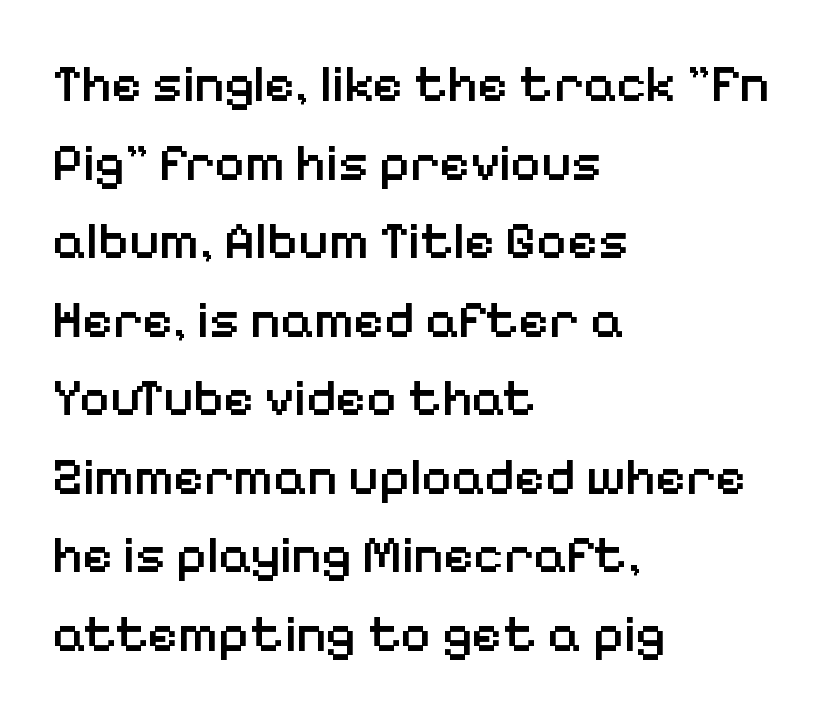
These lines are rendered in a variable-pitch font. Notice how the stems are strictly vertical — no italics here. This rendering features lettering with no underline. The face used here is a semibold: visibly heavier than regular, lighter than bold. Baseline-to-baseline distance is the conventional proportion of letter height. This sample uses a sans-serif face.
